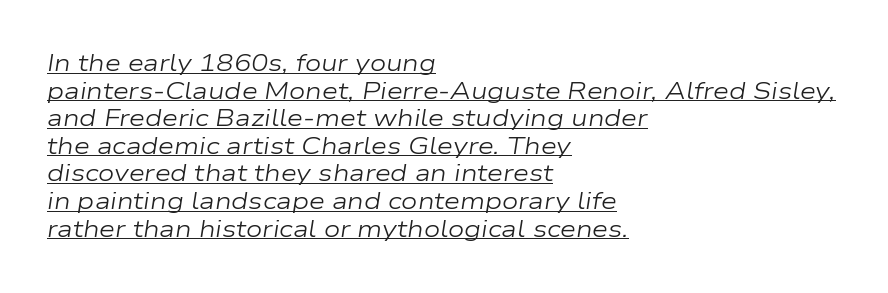
The strokes are not fattened; the text isn't bold. All the whitespace from short lines collects on the right. No extra tracking has been applied to these lines. The passage shown is underscored from start to finish. Tall strokes in this sample are angled rather than plumb.
